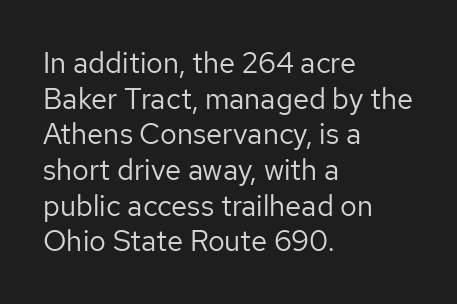
The image shows 29 px regular-weight sans-serif type, upright; set left-aligned, line spacing 1.23x, normal letter spacing, not underlined; low stroke contrast and a medium x-height.
